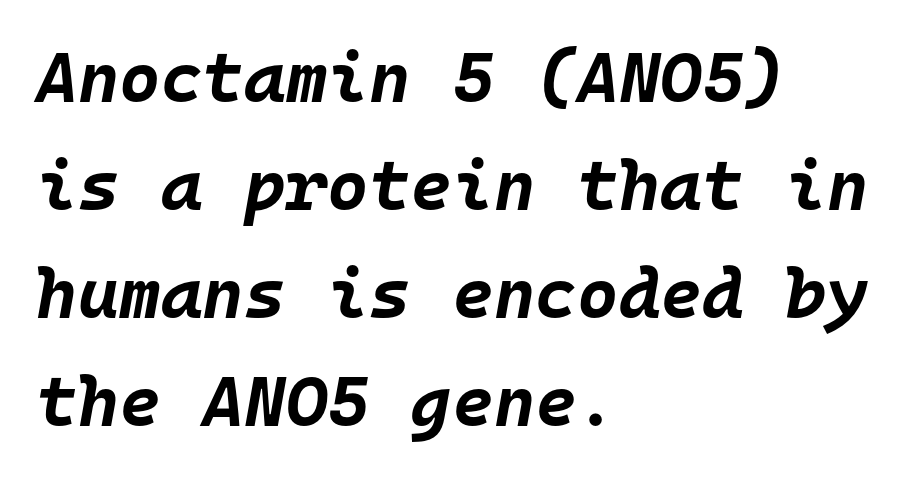
Spacing verdict: monospaced, one width for all characters. Style check: oblique. The rendering uses a moderate line-height, typical for paragraphs. Honestly, the letter spacing is just normal — you wouldn't notice it.
